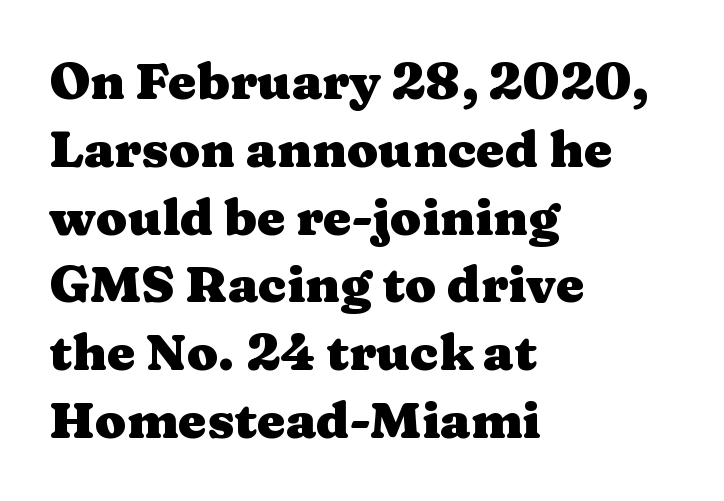
Reading down the block, your eye returns to a fixed left position each line. This sample uses an upright cut, with every glyph sitting square on the baseline. The passage shown is typeset with a serif family. The foot of each line stays bare and open. A typesetter would call this proportional, since set widths differ per character.
